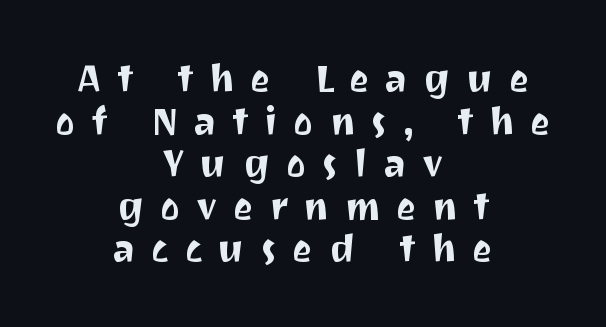
Q: Is the text italic (slanted)? A: No, it is upright.
Q: Is the typeface a serif or a sans-serif typeface? A: Sans-serif.
Q: Is the text underlined? A: No.
Q: How is the paragraph aligned? A: Centered.
Q: Is the spacing between letters normal or unusually wide? A: Unusually wide.
Q: Is the spacing between lines tight, normal or loose? A: Tight.
Q: Width (condensed, normal, or wide)? A: Normal.
Q: Stroke contrast? A: Medium.
Q: x-height? A: Medium.
Q: Monospaced? A: No.
